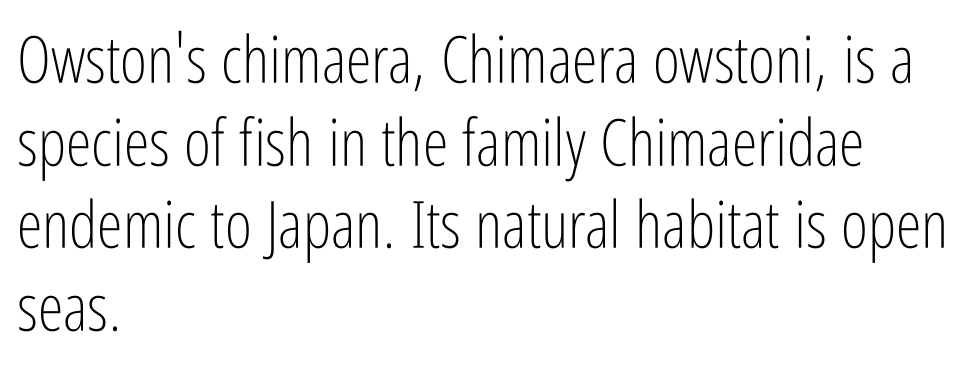
The image shows 65 px light, condensed sans-serif type, upright; set left-aligned, normal line spacing (1.27x), normal letter spacing, not underlined; low stroke contrast and a medium x-height.
